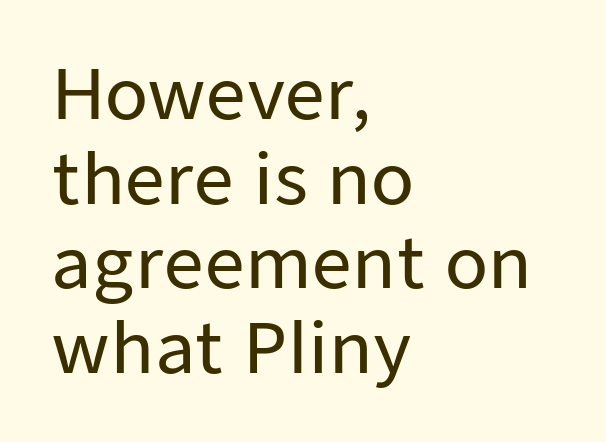
Q: Is the text italic (slanted)? A: No, it is upright.
Q: Is the typeface a serif or a sans-serif typeface? A: Sans-serif.
Q: Is the text underlined? A: No.
Q: How is the paragraph aligned? A: Left-aligned.
Q: Is the spacing between letters normal or unusually wide? A: Normal.
Q: Width (condensed, normal, or wide)? A: Normal.
Q: Stroke contrast? A: Low.
Q: x-height? A: Medium.
Q: Monospaced? A: No.
